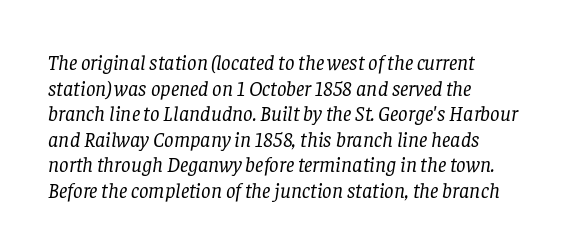
{"italic": "yes", "lean": "right", "slant_degrees": 8, "bold": "no", "underline": "no", "line_spacing_ratio": 1.22, "letter_spacing": "normal", "letter_spacing_em": 0.0, "glyph_px": 21}
